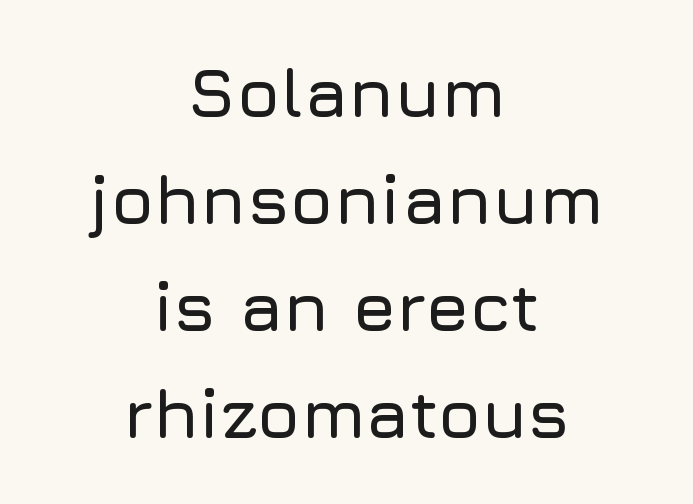
The image shows 70 px sans-serif type, upright; set centered, normal line spacing (1.53x), normal letter spacing, not underlined; low stroke contrast and a medium x-height.
